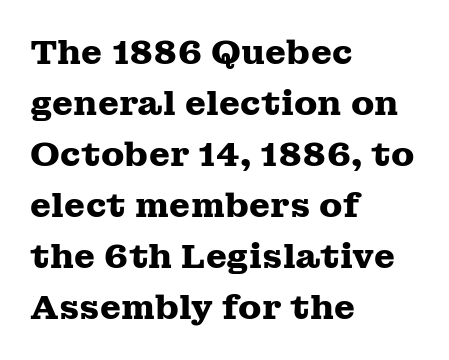
Q: Is the text bold? A: Yes.
Q: Is the text italic (slanted)? A: No, it is upright.
Q: Is the typeface a serif or a sans-serif typeface? A: Serif.
Q: Is the text underlined? A: No.
Q: How is the paragraph aligned? A: Left-aligned.
Q: Is the spacing between letters normal or unusually wide? A: Normal.
Q: Is the spacing between lines tight, normal or loose? A: Normal.
Q: Width (condensed, normal, or wide)? A: Wide.
Q: Stroke contrast? A: Medium.
Q: x-height? A: Medium.
Q: Monospaced? A: No.
